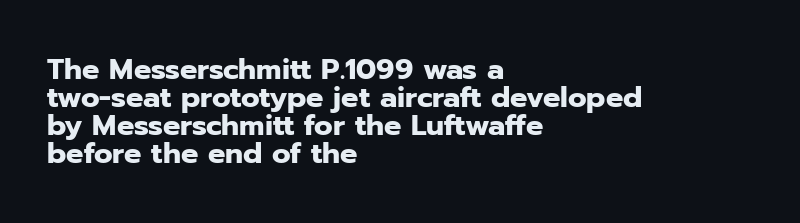
Q: Is the text bold? A: Yes.
Q: Is the text italic (slanted)? A: No, it is upright.
Q: Is the typeface a serif or a sans-serif typeface? A: Sans-serif.
Q: Is the text underlined? A: No.
Q: How is the paragraph aligned? A: Left-aligned.
Q: Is the spacing between letters normal or unusually wide? A: Normal.
Q: Is the spacing between lines tight, normal or loose? A: Tight.
Q: Width (condensed, normal, or wide)? A: Normal.
Q: Stroke contrast? A: Low.
Q: x-height? A: Medium.
Q: Monospaced? A: No.
